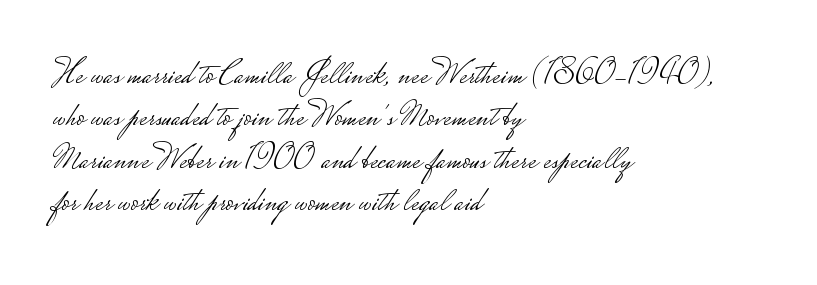
Q: Is the text bold? A: No.
Q: Is the text italic (slanted)? A: Yes.
Q: Is the typeface a serif or a sans-serif typeface? A: Sans-serif.
Q: Is the text underlined? A: No.
Q: How is the paragraph aligned? A: Left-aligned.
Q: Is the spacing between letters normal or unusually wide? A: Normal.
Q: Is the spacing between lines tight, normal or loose? A: Normal.
Q: Width (condensed, normal, or wide)? A: Wide.
Q: Stroke contrast? A: Low.
Q: Monospaced? A: No.
